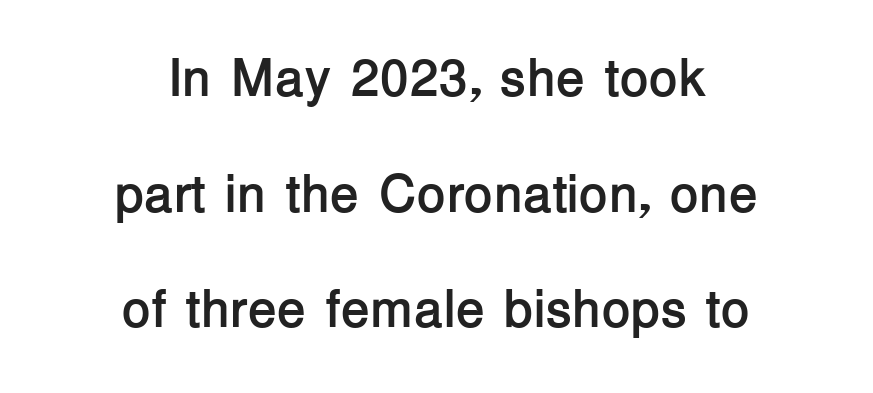
This is heavy type, rendered in bold. Does the lettering tilt? It doesn't — this is upright. No extra tracking has been applied to these lines. Spacing verdict: proportional, widths tailored to each character.
